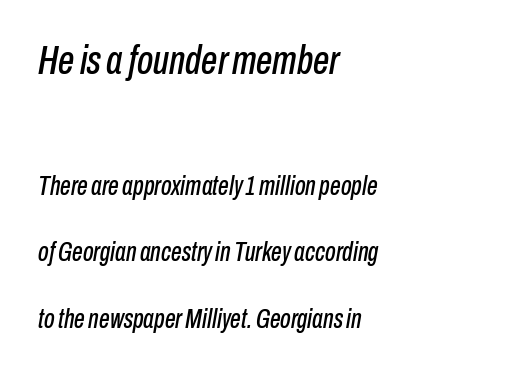
The image shows 41 px condensed type, italic (leaning right); set left-aligned, loose line spacing (2.45x), normal letter spacing, not underlined; the first (top) block is 1.52x larger; low stroke contrast and a medium x-height.
